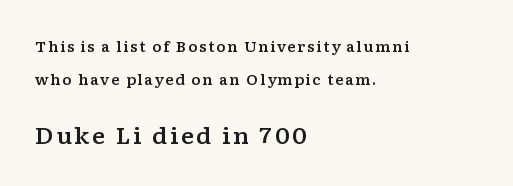
The font's upright variant was chosen for this text. Between these two stacked blocks, the lower one wins on size. Underlining? Definitely not there. Leading is clearly above the norm, producing a sparse column. Notice how the passage keeps a crisp vertical edge on the left only.
